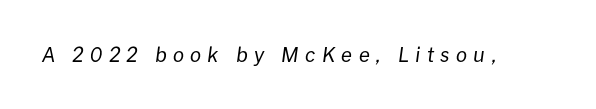
The image shows 20 px text type, italic (leaning right); set unusually wide letter spacing (+0.32 em), not underlined.
